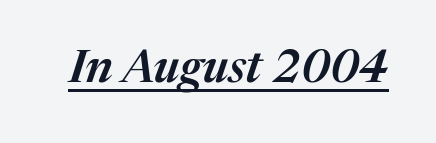
Q: Is the text bold? A: Semi-bold.
Q: Is the text italic (slanted)? A: Yes, it leans right by about 17 degrees.
Q: Is the text underlined? A: Yes.
Q: Is the spacing between letters normal or unusually wide? A: Normal.
Q: Width (condensed, normal, or wide)? A: Normal.
Q: Stroke contrast? A: Medium.
Q: x-height? A: Medium.
Q: Monospaced? A: No.
